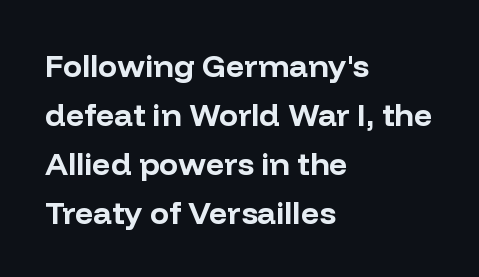
The string is rendered with underlining switched off. Successive baselines arrive at the customary interval. Tracking here is standard; glyphs follow each other at the usual distance. The setting favours the left margin, as ordinary paragraphs usually do.
